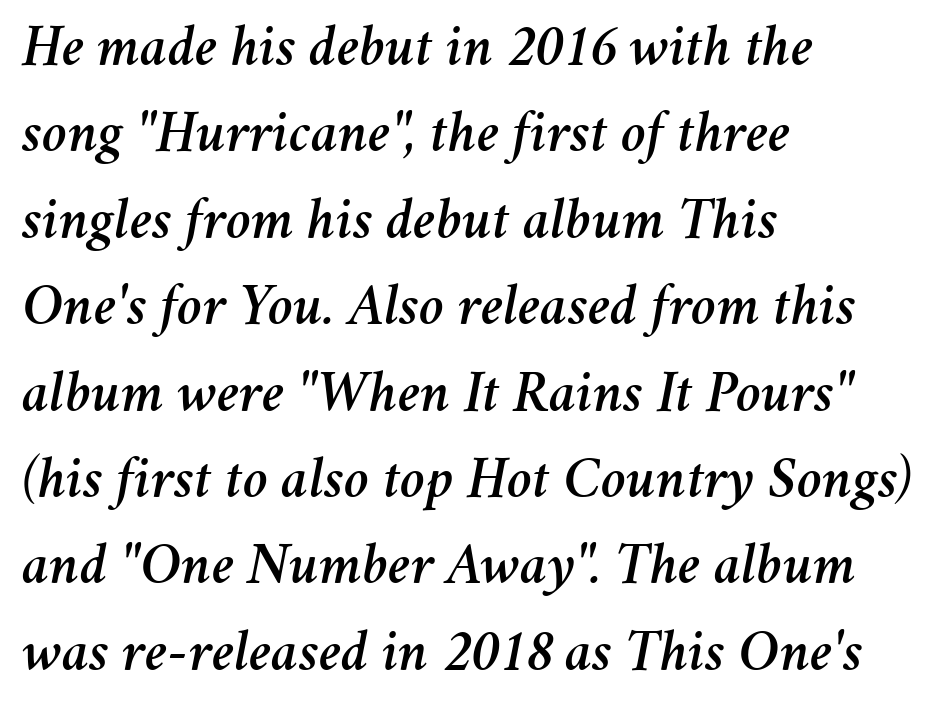
The image shows 60 px text type, italic (leaning right); set left-aligned, normal line spacing (1.44x), normal letter spacing, not underlined; medium stroke contrast and a medium x-height.
